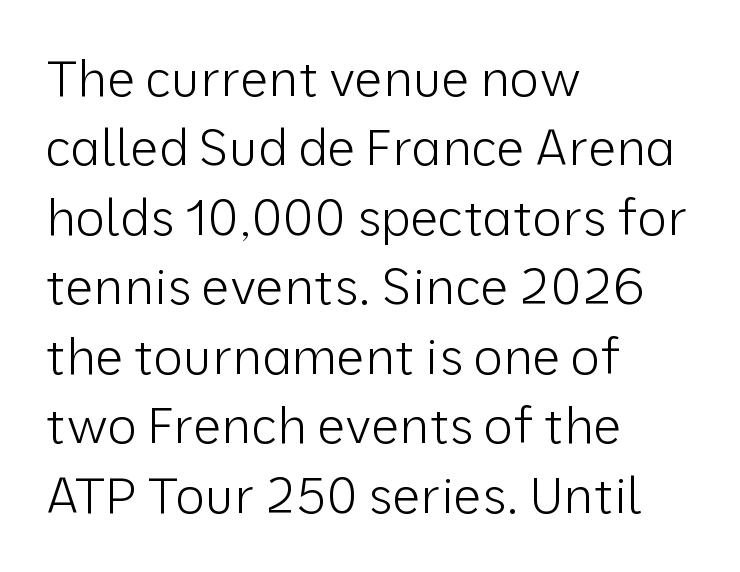
{"serif": "no", "italic": "no", "bold": "no", "weight": "light", "width": "normal", "stroke_contrast": "low", "x_height": "medium", "monospaced": "no", "underline": "no", "align": "left", "line_spacing": "normal", "line_spacing_ratio": 1.39, "letter_spacing": "normal", "letter_spacing_em": 0.0, "glyph_px": 50}
